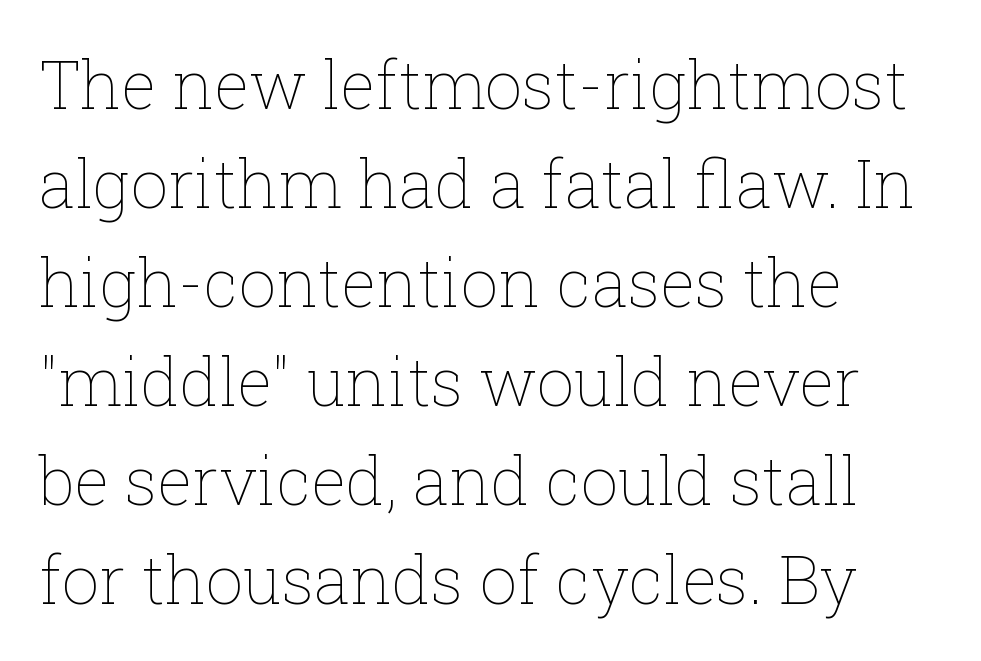
{"italic": "no", "bold": "no", "weight": "thin", "width": "normal", "stroke_contrast": "low", "x_height": "medium", "monospaced": "no", "underline": "no", "align": "left", "line_spacing": "normal", "line_spacing_ratio": 1.5, "letter_spacing": "normal", "letter_spacing_em": 0.0, "glyph_px": 66}
